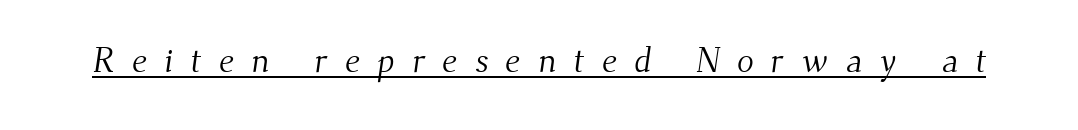
The image shows 35 px light serif type; set unusually wide letter spacing (+0.49 em), underlined; medium stroke contrast and a small x-height.
